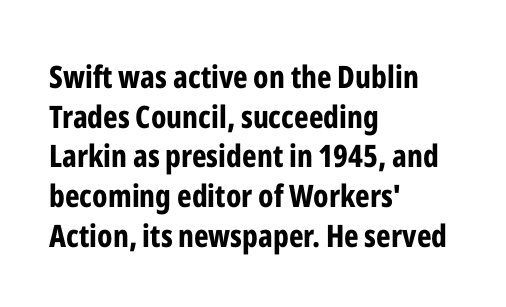
Q: Is the text bold? A: Yes.
Q: Is the text italic (slanted)? A: No, it is upright.
Q: Is the typeface a serif or a sans-serif typeface? A: Sans-serif.
Q: Is the text underlined? A: No.
Q: How is the paragraph aligned? A: Left-aligned.
Q: Is the spacing between letters normal or unusually wide? A: Normal.
Q: Is the spacing between lines tight, normal or loose? A: Normal.
Q: Width (condensed, normal, or wide)? A: Condensed.
Q: Stroke contrast? A: Low.
Q: x-height? A: Medium.
Q: Monospaced? A: No.
